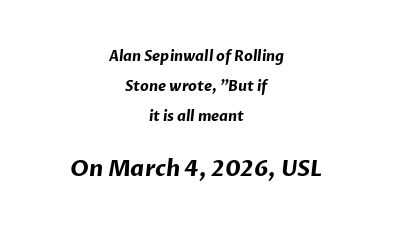
The leading is generous, giving the passage an open texture. You get the small type first, then a jump to larger type. The specimen omits any rule beneath the text block's lines. This rendering uses center alignment, leaving both contours irregular but symmetric. You'd pick this weight for a headline — it's a proper bold. The letterforms sit shoulder to shoulder at normal distance.
